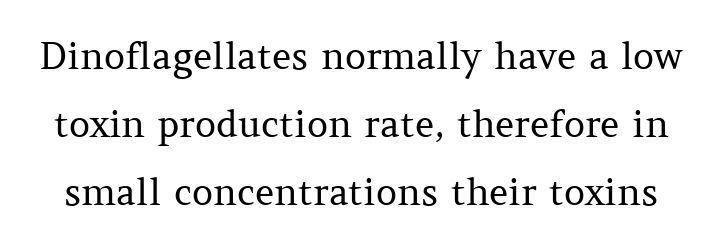
Q: Is the text bold? A: No.
Q: Is the text italic (slanted)? A: No, it is upright.
Q: Is the typeface a serif or a sans-serif typeface? A: Serif.
Q: Is the text underlined? A: No.
Q: Is the spacing between letters normal or unusually wide? A: Normal.
Q: Width (condensed, normal, or wide)? A: Normal.
Q: Stroke contrast? A: Medium.
Q: x-height? A: Medium.
Q: Monospaced? A: No.
